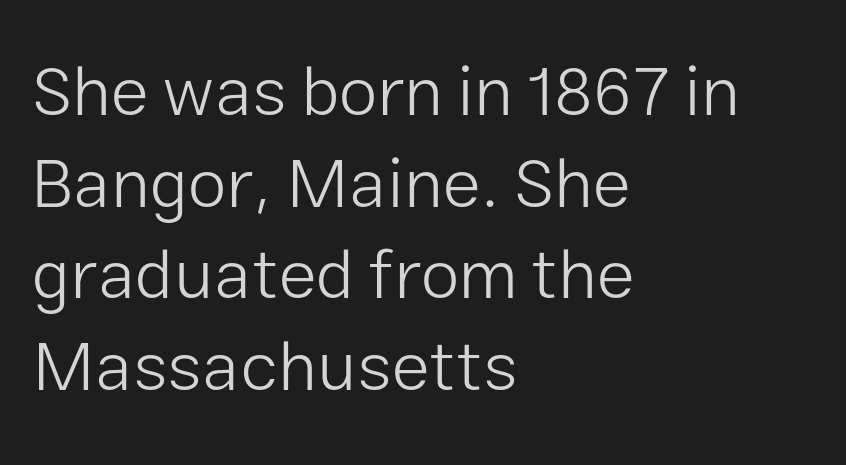
These lines keep a tight, regular rhythm from letter to letter. A typesetter would mark this as roman, not italic. Layout note: lines flush left. The weight would be labelled regular, book, light, or lighter still. Typographically, this falls in the sans-serif category. Plain, unruled lines of type.
